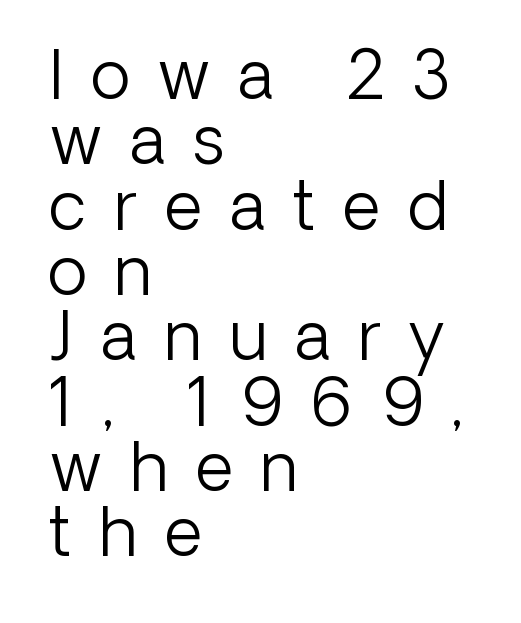
{"serif": "no", "italic": "no", "bold": "no", "weight": "light", "width": "normal", "stroke_contrast": "low", "x_height": "medium", "monospaced": "no", "underline": "no", "align": "left", "line_spacing": "tight", "line_spacing_ratio": 0.99, "letter_spacing": "wide", "letter_spacing_em": 0.42, "glyph_px": 66}
